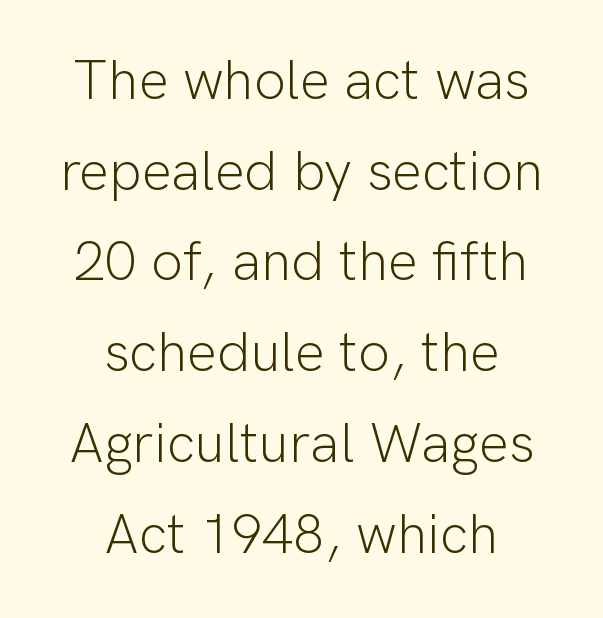
{"serif": "no", "italic": "no", "bold": "no", "weight": "light", "width": "normal", "stroke_contrast": "low", "x_height": "medium", "monospaced": "no", "underline": "no", "align": "center", "line_spacing": "normal", "line_spacing_ratio": 1.62, "letter_spacing": "normal", "letter_spacing_em": 0.0, "glyph_px": 56}
